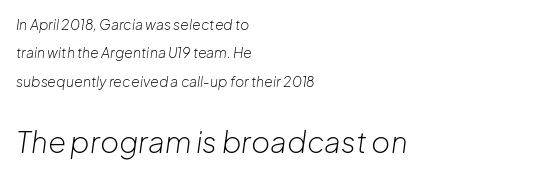
Q: Is the text bold? A: No.
Q: Is the text italic (slanted)? A: Yes, it leans right by about 8 degrees.
Q: Is the text underlined? A: No.
Q: How is the paragraph aligned? A: Left-aligned.
Q: Is the spacing between letters normal or unusually wide? A: Normal.
Q: Is the spacing between lines tight, normal or loose? A: Loose.
Q: Which block of text is set in a larger size, the first (top) or the second (bottom)? A: The second (bottom) one.
Q: Width (condensed, normal, or wide)? A: Normal.
Q: Stroke contrast? A: Low.
Q: x-height? A: Medium.
Q: Monospaced? A: No.
